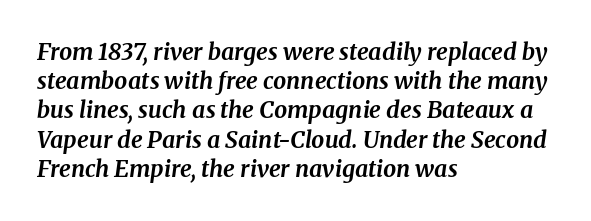
Q: Is the text bold? A: Yes.
Q: Is the text italic (slanted)? A: Yes, it leans right by about 8 degrees.
Q: Is the text underlined? A: No.
Q: How is the paragraph aligned? A: Left-aligned.
Q: Is the spacing between letters normal or unusually wide? A: Normal.
Q: Is the spacing between lines tight, normal or loose? A: Normal.
